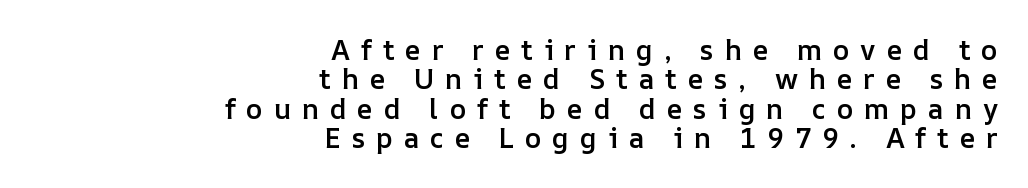
{"italic": "no", "bold": "semi", "weight": "semibold", "width": "normal", "stroke_contrast": "low", "x_height": "medium", "monospaced": "no", "underline": "no", "align": "right", "line_spacing": "tight", "line_spacing_ratio": 1.05, "letter_spacing": "wide", "letter_spacing_em": 0.38, "glyph_px": 28}
